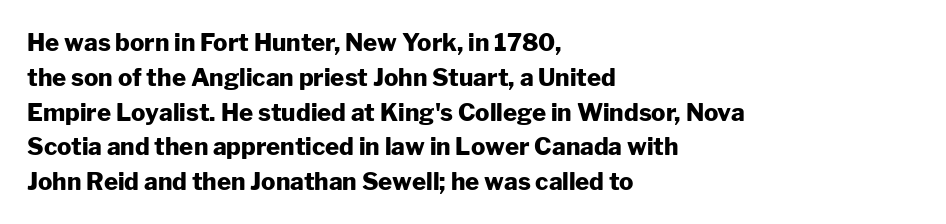
{"italic": "no", "bold": "yes", "underline": "no", "align": "left", "line_spacing": "normal", "line_spacing_ratio": 1.45, "letter_spacing": "normal", "letter_spacing_em": 0.0, "glyph_px": 24}
